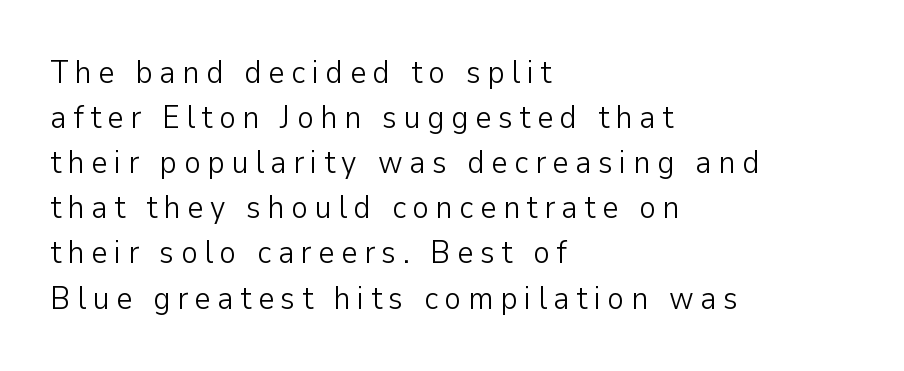
Q: Is the text bold? A: No.
Q: Is the text italic (slanted)? A: No, it is upright.
Q: Is the typeface a serif or a sans-serif typeface? A: Sans-serif.
Q: Is the text underlined? A: No.
Q: How is the paragraph aligned? A: Left-aligned.
Q: Is the spacing between letters normal or unusually wide? A: Unusually wide.
Q: Is the spacing between lines tight, normal or loose? A: Normal.
Q: Width (condensed, normal, or wide)? A: Normal.
Q: Stroke contrast? A: Low.
Q: x-height? A: Medium.
Q: Monospaced? A: No.
